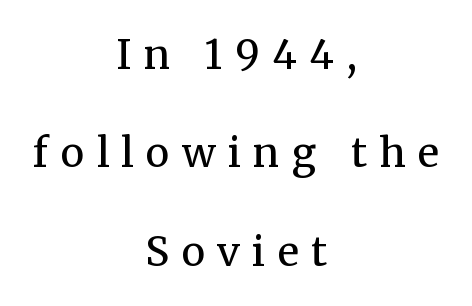
The image shows 40 px regular-weight serif type, upright; set centered, loose line spacing (2.46x), unusually wide letter spacing (+0.31 em), not underlined; medium stroke contrast and a medium x-height.
